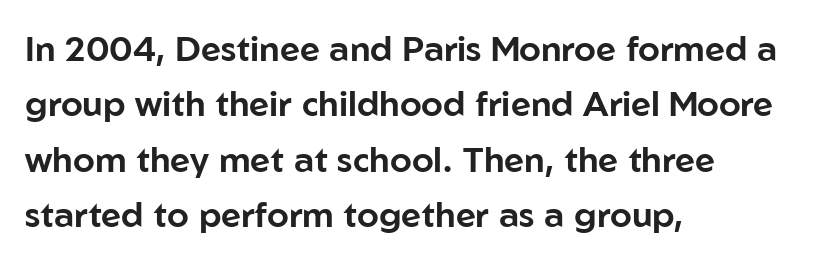
Posture: straight, roman, zero tilt. Stroke terminals: plain, sans-serif. Leading: standard. The rendering uses natural spacing where letterforms have individual widths. Is the letter spacing exaggerated? No — it looks like the ordinary default. The rag falls on the right side of this text block.
